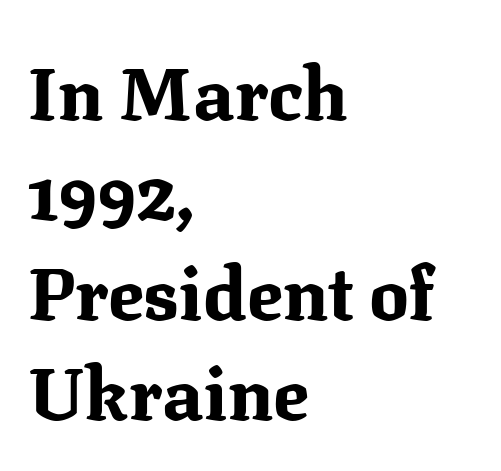
{"serif": "yes", "italic": "no", "bold": "yes", "weight": "bold", "width": "normal", "stroke_contrast": "medium", "x_height": "medium", "monospaced": "no", "underline": "no", "align": "left", "line_spacing": "normal", "line_spacing_ratio": 1.35, "letter_spacing": "normal", "letter_spacing_em": 0.0, "glyph_px": 74}
